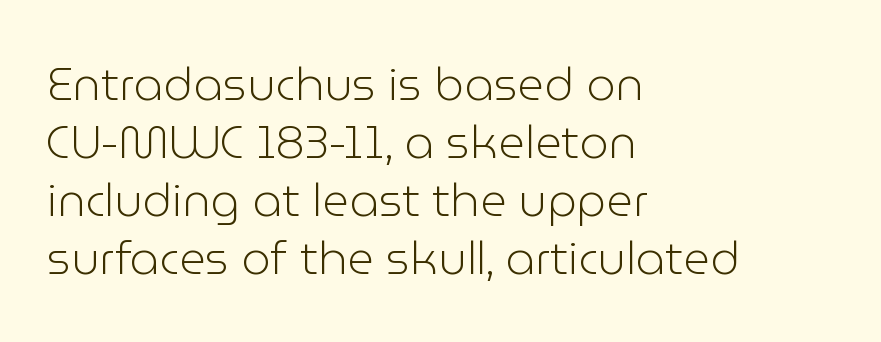
{"serif": "no", "italic": "no", "bold": "no", "weight": "light", "width": "normal", "stroke_contrast": "low", "x_height": "medium", "monospaced": "no", "underline": "no", "align": "left", "line_spacing": "normal", "line_spacing_ratio": 1.26, "letter_spacing": "normal", "letter_spacing_em": 0.0, "glyph_px": 46}
